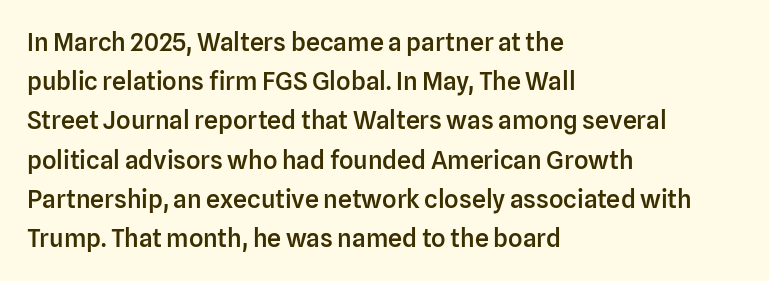
Q: Is the text bold? A: Semi-bold.
Q: Is the text italic (slanted)? A: No, it is upright.
Q: Is the text underlined? A: No.
Q: How is the paragraph aligned? A: Left-aligned.
Q: Is the spacing between letters normal or unusually wide? A: Normal.
Q: Is the spacing between lines tight, normal or loose? A: Normal.
